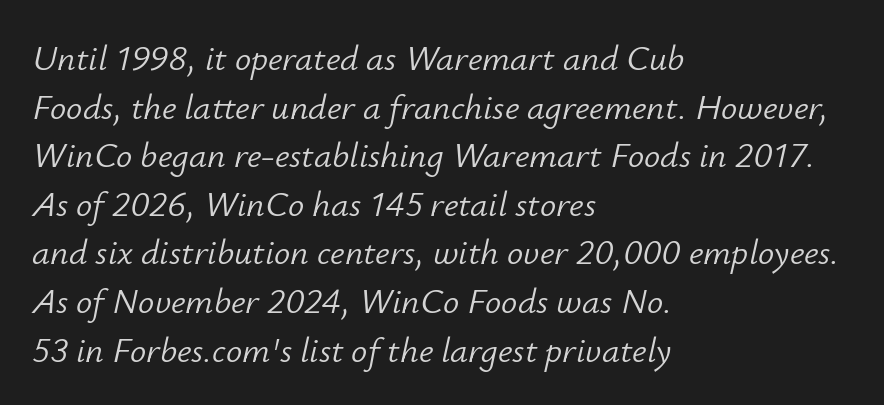
{"italic": "yes", "lean": "right", "slant_degrees": 12, "bold": "no", "weight": "light", "width": "normal", "stroke_contrast": "low", "x_height": "small", "monospaced": "no", "underline": "no", "align": "left", "line_spacing": "normal", "line_spacing_ratio": 1.35, "letter_spacing": "normal", "letter_spacing_em": 0.0, "glyph_px": 36}
